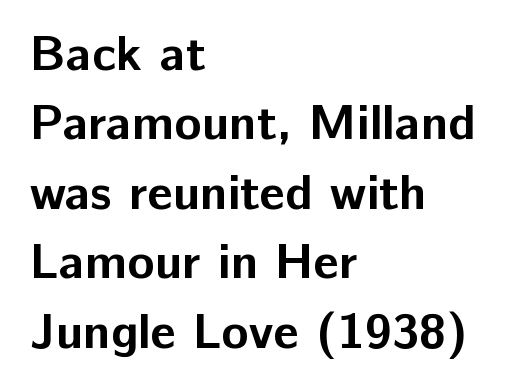
The image shows 50 px bold sans-serif type, upright; set left-aligned, normal line spacing (1.39x), normal letter spacing, not underlined; low stroke contrast and a medium x-height.
